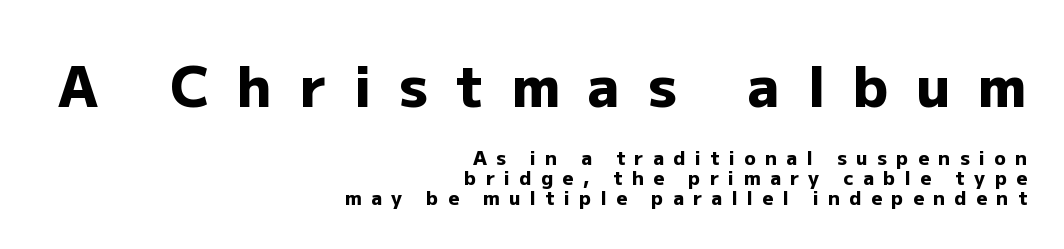
{"serif": "no", "italic": "no", "bold": "yes", "weight": "heavy", "width": "normal", "stroke_contrast": "low", "x_height": "medium", "monospaced": "no", "underline": "no", "align": "right", "line_spacing": "tight", "line_spacing_ratio": 1.06, "letter_spacing": "wide", "letter_spacing_em": 0.5, "larger_block": "first", "size_ratio": 2.95, "glyph_px": 56}
